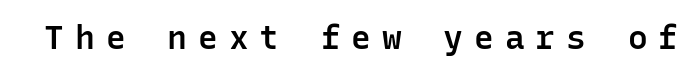
{"serif": "no", "italic": "no", "bold": "semi", "weight": "semibold", "width": "normal", "stroke_contrast": "low", "x_height": "medium", "monospaced": "yes", "underline": "no", "letter_spacing": "wide", "letter_spacing_em": 0.33, "glyph_px": 33}
